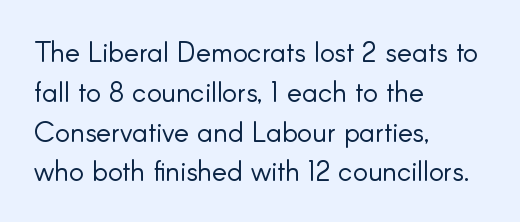
Q: Is the text bold? A: No.
Q: Is the text italic (slanted)? A: No, it is upright.
Q: Is the typeface a serif or a sans-serif typeface? A: Sans-serif.
Q: Is the text underlined? A: No.
Q: How is the paragraph aligned? A: Left-aligned.
Q: Is the spacing between letters normal or unusually wide? A: Normal.
Q: Is the spacing between lines tight, normal or loose? A: Normal.
Q: Width (condensed, normal, or wide)? A: Normal.
Q: Stroke contrast? A: Low.
Q: x-height? A: Small.
Q: Monospaced? A: No.
